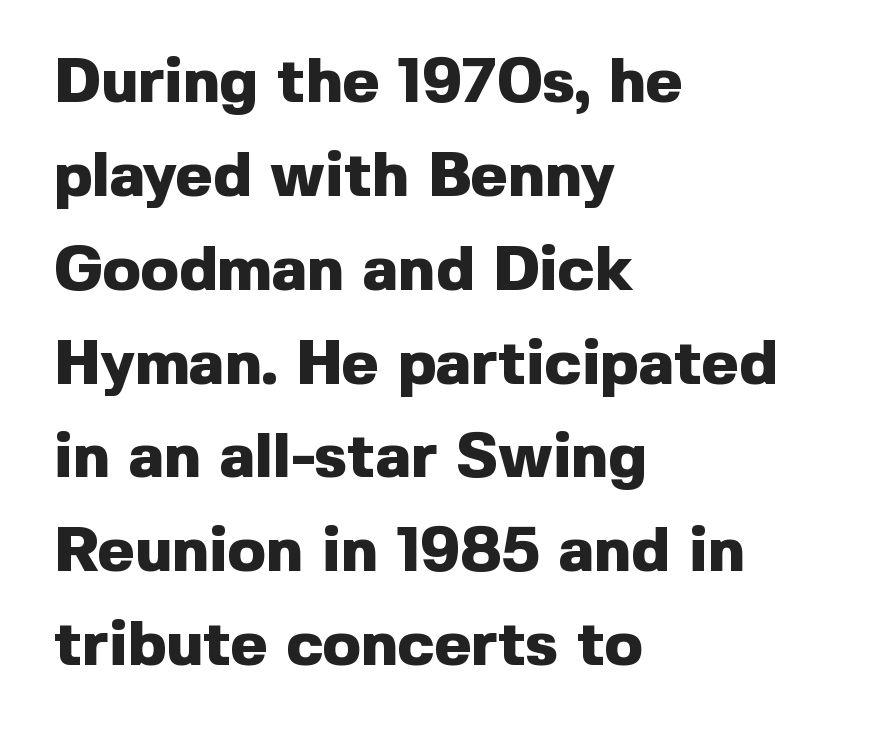
{"serif": "no", "italic": "no", "bold": "yes", "weight": "heavy", "width": "normal", "x_height": "medium", "monospaced": "no", "underline": "no", "align": "left", "line_spacing": "normal", "line_spacing_ratio": 1.49, "letter_spacing": "normal", "letter_spacing_em": 0.0, "glyph_px": 63}
